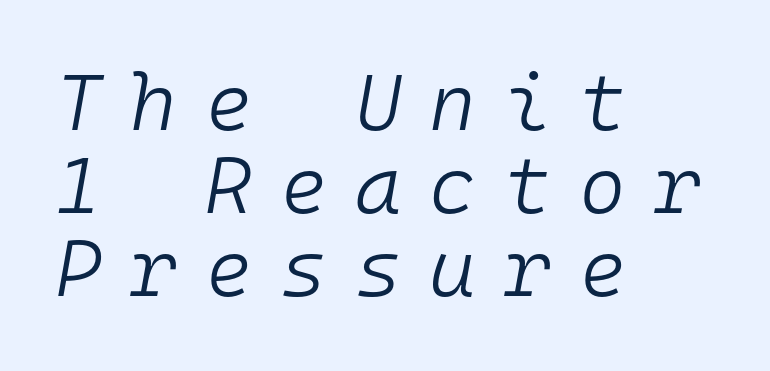
What stands out about the letter spacing? Its width — letters are far apart. The lettering tilts uniformly, giving the passage an italic look. Only glyphs here, with clear space below each row. Is this a fixed-width face? Yes — each glyph sits in an identical cell. The strokes are not fattened; the text isn't bold.
